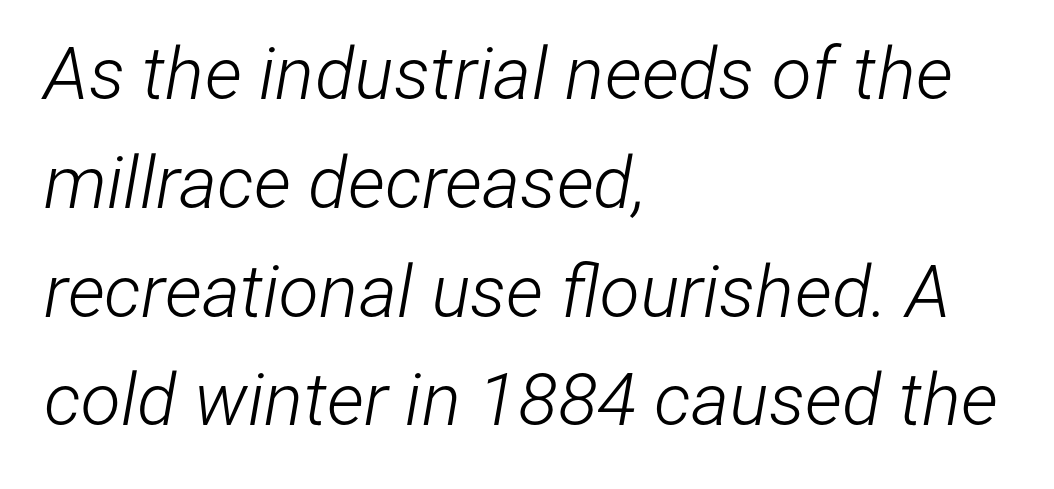
The image shows 73 px light, condensed type, italic (leaning right); set left-aligned, normal line spacing (1.49x), normal letter spacing, not underlined; low stroke contrast and a medium x-height.
